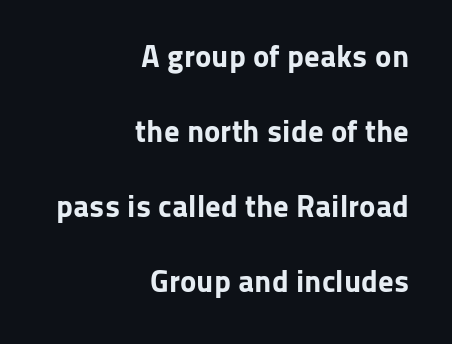
Is the type bold? Yes — the strokes are clearly thick and heavy. Honestly, the letter spacing is just normal — you wouldn't notice it. The glyphs in this specimen are sans serif. The passage shown is typed in a proportional face where columns would drift. No italicization has been applied; the sample stays upright. Summary of vertical rhythm: relaxed, with wide interline spacing.
